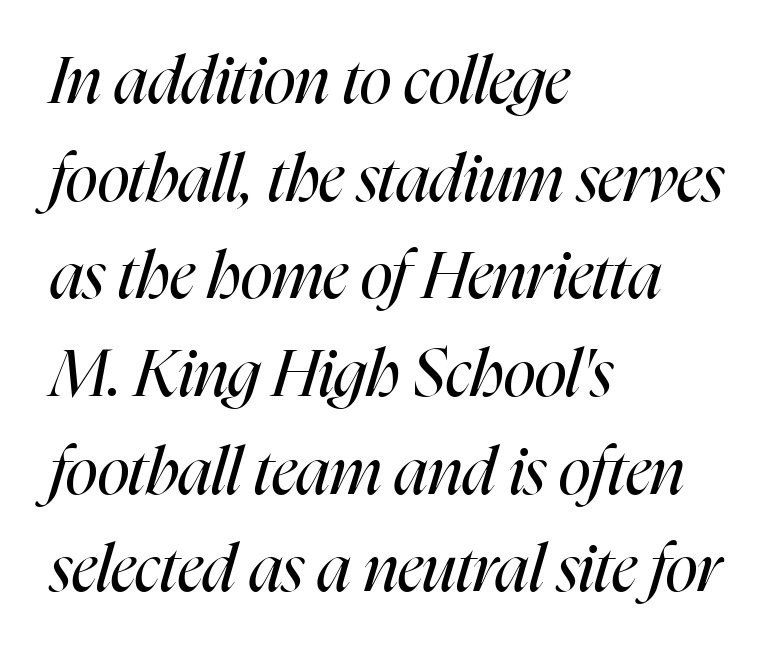
{"italic": "yes", "lean": "right", "slant_degrees": 16, "bold": "no", "weight": "regular", "width": "condensed", "stroke_contrast": "high", "x_height": "medium", "monospaced": "no", "underline": "no", "align": "left", "line_spacing": "normal", "line_spacing_ratio": 1.48, "letter_spacing": "normal", "letter_spacing_em": 0.0, "glyph_px": 66}
